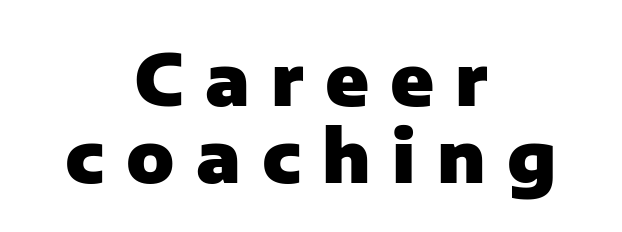
Q: Is the text bold? A: Yes.
Q: Is the text italic (slanted)? A: No, it is upright.
Q: Is the typeface a serif or a sans-serif typeface? A: Sans-serif.
Q: Is the text underlined? A: No.
Q: How is the paragraph aligned? A: Centered.
Q: Is the spacing between letters normal or unusually wide? A: Unusually wide.
Q: Is the spacing between lines tight, normal or loose? A: Tight.
Q: Width (condensed, normal, or wide)? A: Normal.
Q: Stroke contrast? A: Low.
Q: x-height? A: Medium.
Q: Monospaced? A: No.
